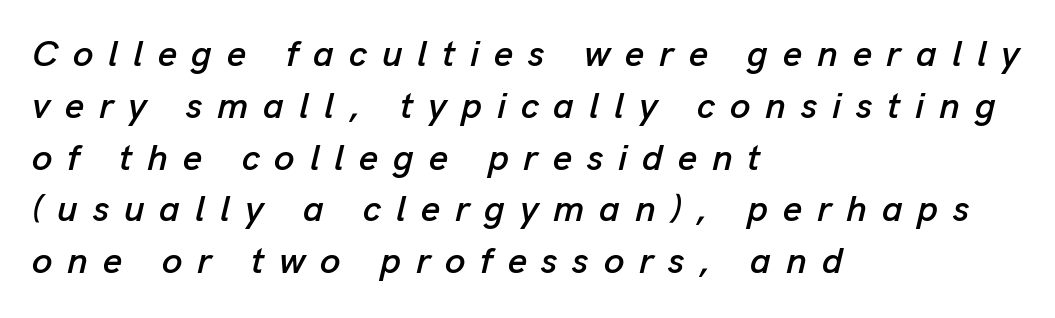
Q: Is the text italic (slanted)? A: Yes, it leans right by about 13 degrees.
Q: Is the text underlined? A: No.
Q: How is the paragraph aligned? A: Left-aligned.
Q: Is the spacing between letters normal or unusually wide? A: Unusually wide.
Q: Is the spacing between lines tight, normal or loose? A: Normal.
Q: Width (condensed, normal, or wide)? A: Normal.
Q: Stroke contrast? A: Low.
Q: x-height? A: Medium.
Q: Monospaced? A: No.
